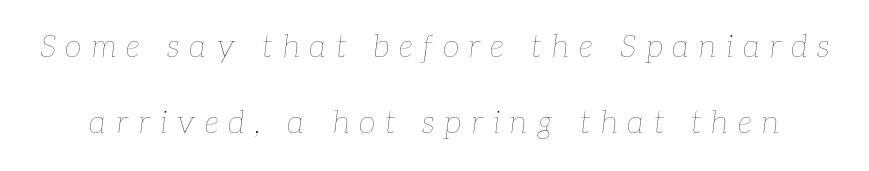
Q: Is the text bold? A: No.
Q: Is the text italic (slanted)? A: Yes, it leans right by about 7 degrees.
Q: Is the text underlined? A: No.
Q: Is the spacing between letters normal or unusually wide? A: Unusually wide.
Q: Is the spacing between lines tight, normal or loose? A: Loose.
Q: Width (condensed, normal, or wide)? A: Normal.
Q: Stroke contrast? A: Low.
Q: x-height? A: Medium.
Q: Monospaced? A: No.
